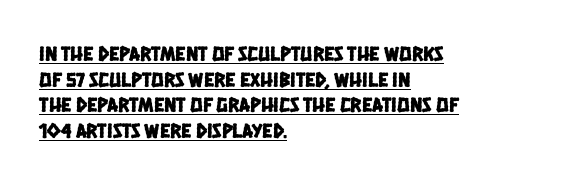
The lines are quadded left. Students, observe the line beneath the letters — that is underlining. Characters follow at the spacing the type designer built in.
